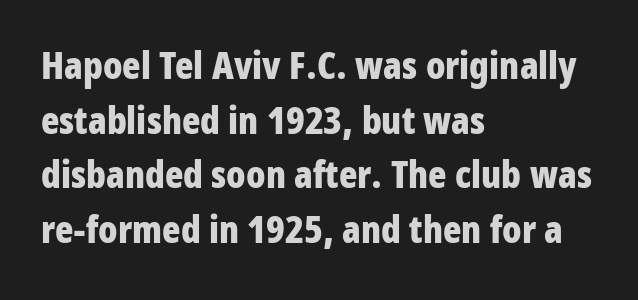
Q: Is the text bold? A: Yes.
Q: Is the text italic (slanted)? A: No, it is upright.
Q: Is the typeface a serif or a sans-serif typeface? A: Sans-serif.
Q: Is the text underlined? A: No.
Q: How is the paragraph aligned? A: Left-aligned.
Q: Is the spacing between letters normal or unusually wide? A: Normal.
Q: Is the spacing between lines tight, normal or loose? A: Normal.
Q: Width (condensed, normal, or wide)? A: Condensed.
Q: Stroke contrast? A: Low.
Q: x-height? A: Large.
Q: Monospaced? A: No.
